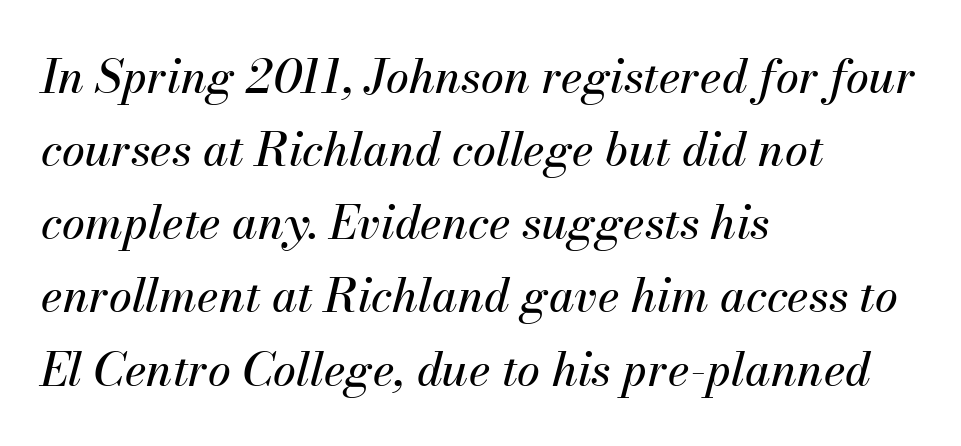
Q: Is the text italic (slanted)? A: Yes, it leans right by about 13 degrees.
Q: Is the text underlined? A: No.
Q: How is the paragraph aligned? A: Left-aligned.
Q: Is the spacing between letters normal or unusually wide? A: Normal.
Q: Is the spacing between lines tight, normal or loose? A: Normal.
Q: Width (condensed, normal, or wide)? A: Normal.
Q: Stroke contrast? A: Medium.
Q: x-height? A: Small.
Q: Monospaced? A: No.
